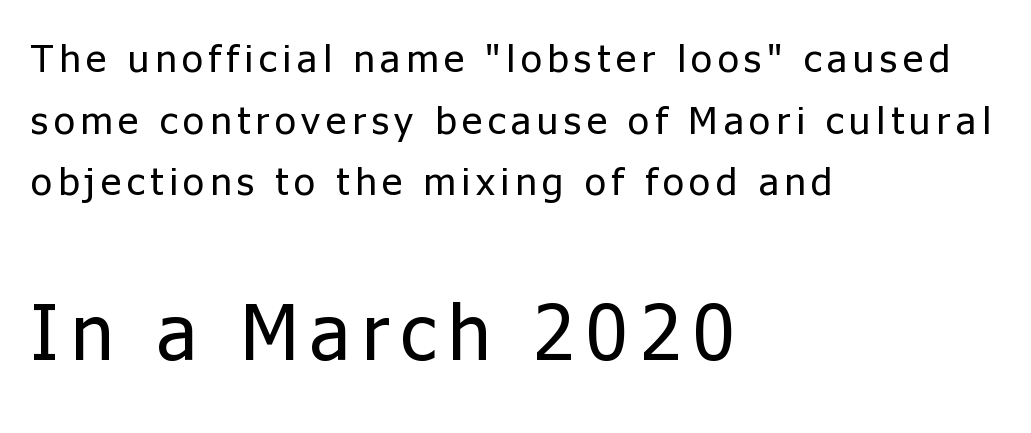
The weight tops out at a normal text grade. Letters rest on an invisible, unmarked baseline. Vertical spacing — default. The letters advance in unequal steps, a hallmark of proportional type. Quick note: not italic, upright.
